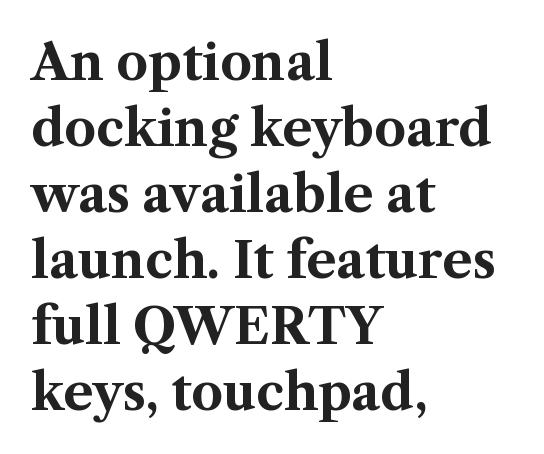
{"serif": "yes", "italic": "no", "bold": "yes", "weight": "bold", "width": "normal", "stroke_contrast": "medium", "x_height": "medium", "monospaced": "no", "underline": "no", "align": "left", "line_spacing": "normal", "line_spacing_ratio": 1.32, "letter_spacing": "normal", "letter_spacing_em": 0.0, "glyph_px": 50}
